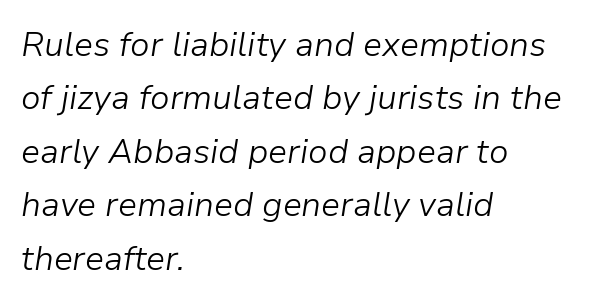
{"italic": "yes", "lean": "right", "slant_degrees": 9, "bold": "no", "weight": "light", "width": "normal", "stroke_contrast": "low", "x_height": "medium", "monospaced": "no", "underline": "no", "align": "left", "line_spacing": "normal", "line_spacing_ratio": 1.57, "letter_spacing": "normal", "letter_spacing_em": 0.0, "glyph_px": 34}
